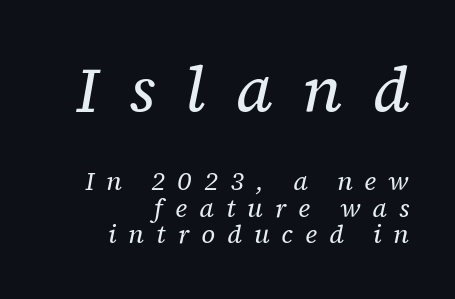
A typesetter would call this proportional, since set widths differ per character. The block of text is dense from top to bottom, with scant space between rows. An italicized treatment has been applied to the whole sample. The paragraph shown leans on its right margin. On a weight scale, this lands at 450 or below. Larger block? The one above; the one below is distinctly smaller.
